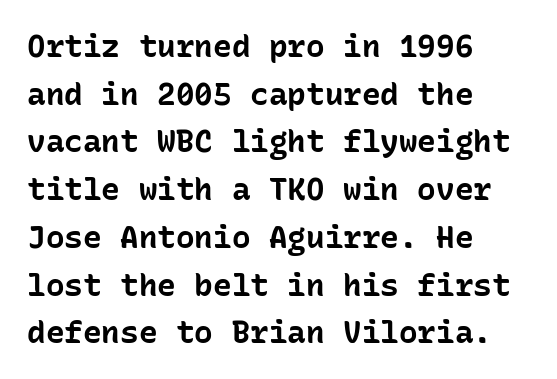
Q: Is the text bold? A: Yes.
Q: Is the text italic (slanted)? A: No, it is upright.
Q: Is the typeface a serif or a sans-serif typeface? A: Sans-serif.
Q: Is the text underlined? A: No.
Q: How is the paragraph aligned? A: Left-aligned.
Q: Is the spacing between letters normal or unusually wide? A: Normal.
Q: Is the spacing between lines tight, normal or loose? A: Normal.
Q: Width (condensed, normal, or wide)? A: Normal.
Q: Stroke contrast? A: Low.
Q: x-height? A: Medium.
Q: Monospaced? A: Yes.
